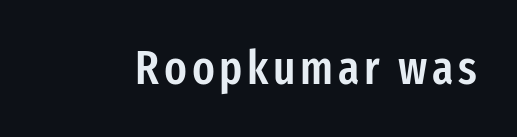
Quick note: not italic, upright. Classification — sans serif. A typesetter would call this proportional, since set widths differ per character. This rendering features lettering with no underline. Firm but not heavy-handed strokes: this text is semibold.
